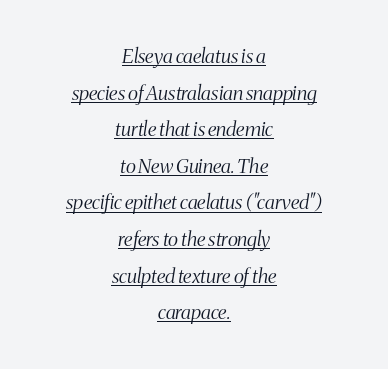
Each line is balanced around a shared central axis. No chunkiness to these letters — they're not bold. Look at the tracking — it's just the regular setting, nothing added. Emphasis-style slanted type is in use. Glance below the letters and you will spot a drawn line.
